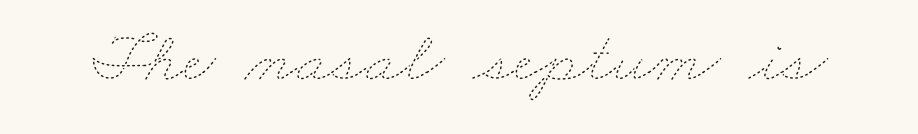
{"bold": "no", "weight": "thin", "width": "wide", "stroke_contrast": "low", "x_height": "small", "monospaced": "no", "underline": "no", "letter_spacing": "normal", "letter_spacing_em": 0.0, "glyph_px": 73}
